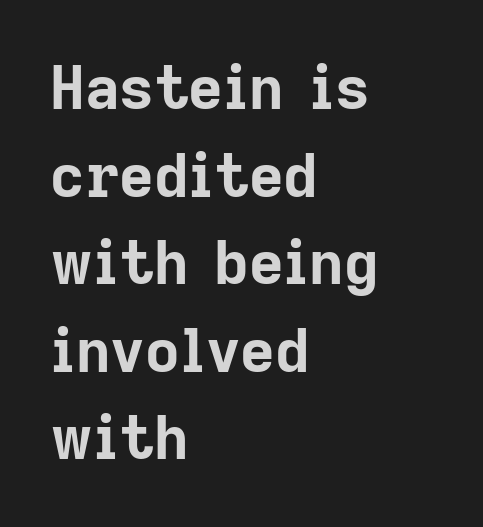
The typesetting leans heavy: a genuine bold. Look at the bottom of the vertical strokes: they stop flat, with no serifs. A clean baseline with only descenders dipping below it. Default kerning and tracking; the words read as compact shapes. Quick note: not italic, upright.
